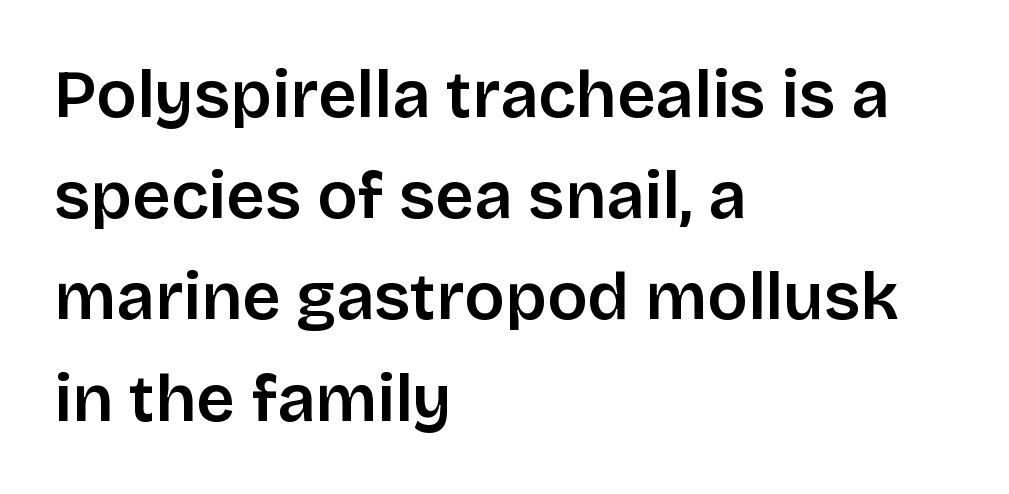
Q: Is the text bold? A: Semi-bold.
Q: Is the text italic (slanted)? A: No, it is upright.
Q: Is the typeface a serif or a sans-serif typeface? A: Sans-serif.
Q: Is the text underlined? A: No.
Q: How is the paragraph aligned? A: Left-aligned.
Q: Is the spacing between letters normal or unusually wide? A: Normal.
Q: Is the spacing between lines tight, normal or loose? A: Normal.
Q: Width (condensed, normal, or wide)? A: Normal.
Q: Stroke contrast? A: Low.
Q: x-height? A: Large.
Q: Monospaced? A: No.
